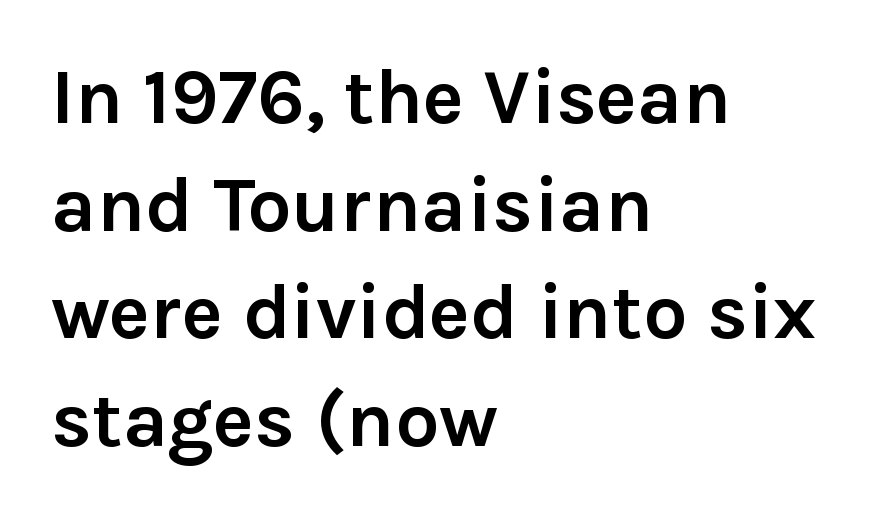
The image shows 78 px semibold sans-serif type, upright; set left-aligned, normal line spacing (1.38x), normal letter spacing, not underlined; a medium x-height.
